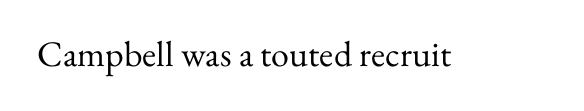
{"serif": "yes", "italic": "no", "bold": "no", "weight": "regular", "width": "normal", "stroke_contrast": "medium", "x_height": "small", "monospaced": "no", "underline": "no", "letter_spacing": "normal", "letter_spacing_em": 0.0, "glyph_px": 36}
